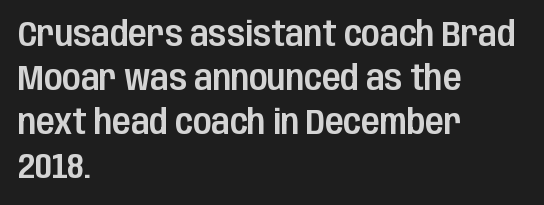
Q: Is the text italic (slanted)? A: No, it is upright.
Q: Is the typeface a serif or a sans-serif typeface? A: Sans-serif.
Q: Is the text underlined? A: No.
Q: How is the paragraph aligned? A: Left-aligned.
Q: Is the spacing between letters normal or unusually wide? A: Normal.
Q: Is the spacing between lines tight, normal or loose? A: Normal.
Q: Width (condensed, normal, or wide)? A: Condensed.
Q: Stroke contrast? A: Low.
Q: x-height? A: Large.
Q: Monospaced? A: No.
